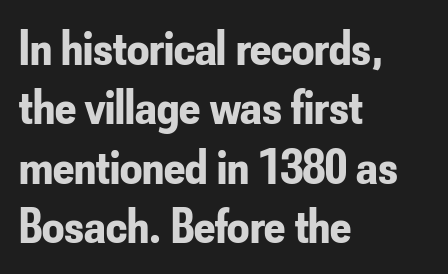
{"serif": "no", "italic": "no", "bold": "yes", "weight": "bold", "width": "condensed", "stroke_contrast": "low", "x_height": "small", "monospaced": "no", "underline": "no", "align": "left", "line_spacing_ratio": 1.21, "letter_spacing": "normal", "letter_spacing_em": 0.0, "glyph_px": 49}
